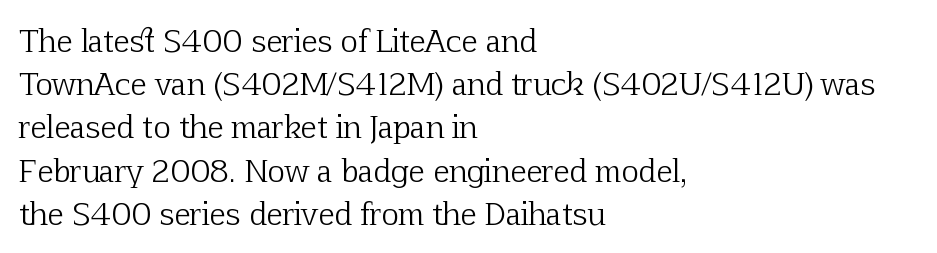
The image shows 30 px light serif type, upright; set left-aligned, normal line spacing (1.44x), normal letter spacing, not underlined; low stroke contrast and a medium x-height.
